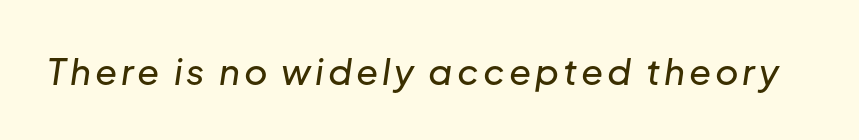
Q: Is the text italic (slanted)? A: Yes, it leans right by about 8 degrees.
Q: Is the text underlined? A: No.
Q: Width (condensed, normal, or wide)? A: Normal.
Q: Stroke contrast? A: Low.
Q: x-height? A: Medium.
Q: Monospaced? A: No.
